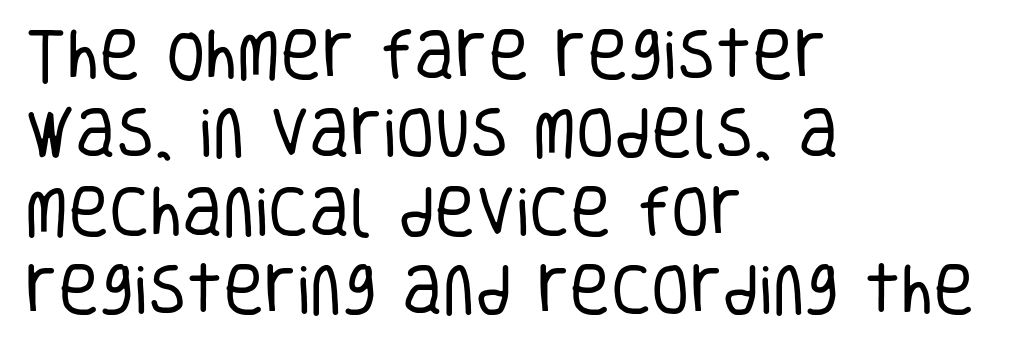
The weight would be labelled regular, book, light, or lighter still. Glyph-to-glyph distance matches everyday printed text. Font category for this specimen: sans-serif. The letters stand upright; this is a roman face. Quick note: interline space is typical. These lines are rendered in a variable-pitch font.
